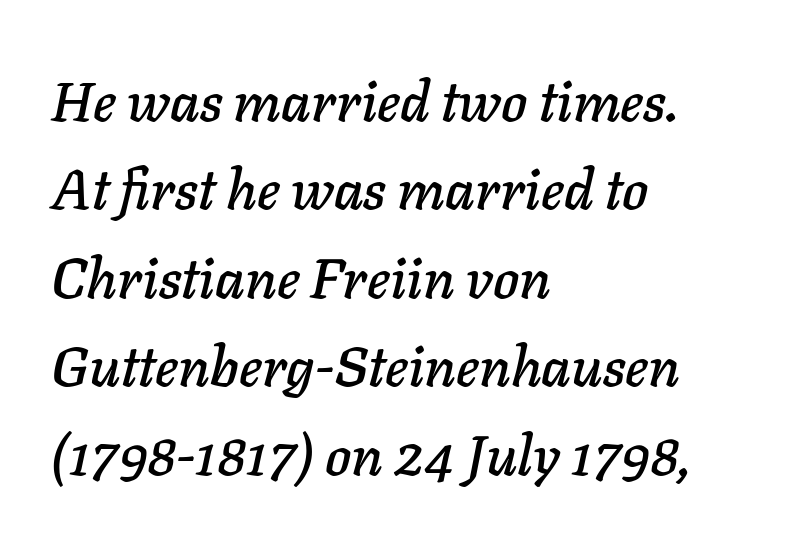
{"italic": "yes", "lean": "right", "slant_degrees": 11, "width": "normal", "stroke_contrast": "low", "x_height": "medium", "monospaced": "no", "underline": "no", "align": "left", "line_spacing": "normal", "line_spacing_ratio": 1.58, "letter_spacing": "normal", "letter_spacing_em": 0.0, "glyph_px": 56}
